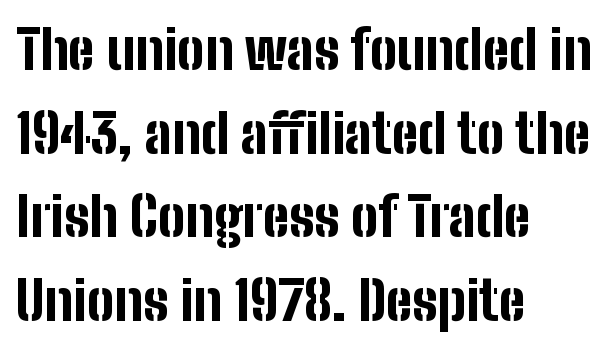
The image shows 54 px bold, condensed sans-serif type, upright; set left-aligned, normal line spacing (1.55x), normal letter spacing, not underlined; low stroke contrast and a medium x-height.
